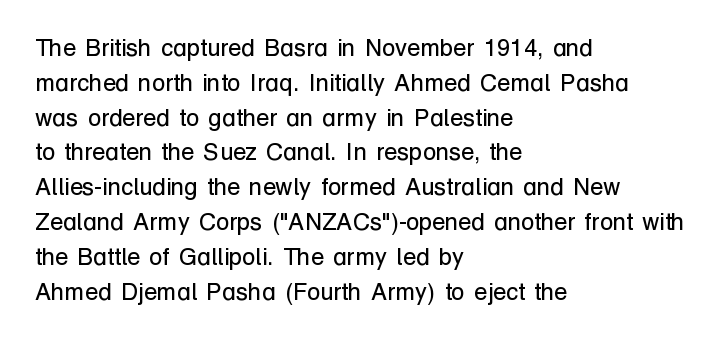
Q: Is the text bold? A: No.
Q: Is the text italic (slanted)? A: No, it is upright.
Q: Is the text underlined? A: No.
Q: How is the paragraph aligned? A: Left-aligned.
Q: Is the spacing between letters normal or unusually wide? A: Normal.
Q: Is the spacing between lines tight, normal or loose? A: Normal.
